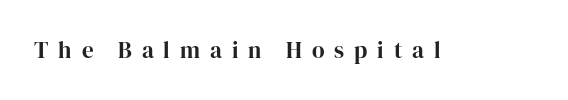
The image shows 23 px bold type, upright; set unusually wide letter spacing (+0.43 em), not underlined.
